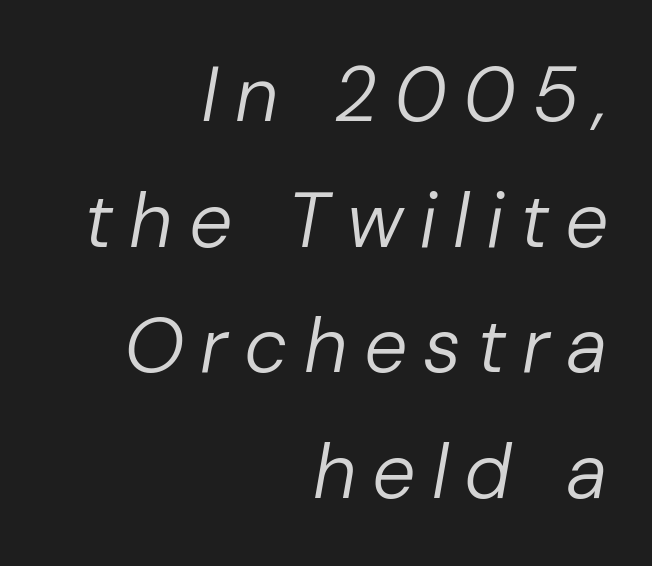
{"italic": "yes", "lean": "right", "slant_degrees": 10, "bold": "no", "weight": "regular", "width": "normal", "stroke_contrast": "low", "x_height": "medium", "monospaced": "no", "underline": "no", "align": "right", "line_spacing": "normal", "line_spacing_ratio": 1.63, "letter_spacing": "wide", "letter_spacing_em": 0.21, "glyph_px": 77}
